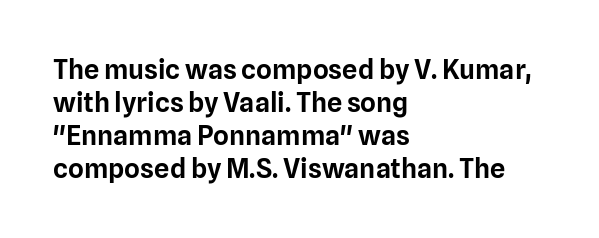
{"italic": "no", "underline": "no", "align": "left", "line_spacing_ratio": 1.22, "letter_spacing": "normal", "letter_spacing_em": 0.0, "glyph_px": 27}
